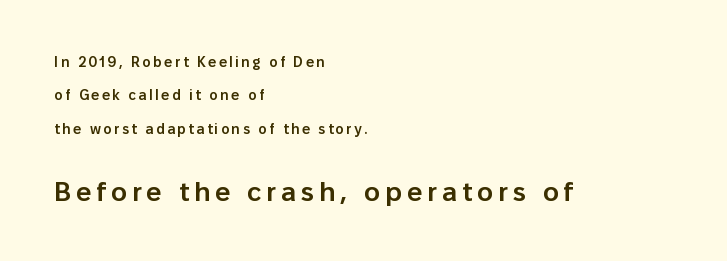
The image shows 27 px text type, upright; set left-aligned, loose line spacing (2.38x), not underlined; the second (bottom) block is 1.93x larger.
